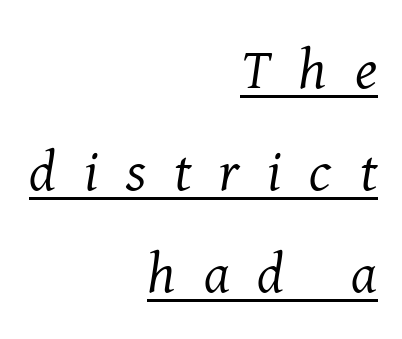
The face used here is proportionally spaced, like ordinary book or web type. The paragraph shown leans on its right margin. In terms of letterform style, serifs are clearly present. Stem width sits at or under what a default text font uses. The glyphs are accompanied by a horizontal stroke just below them.
